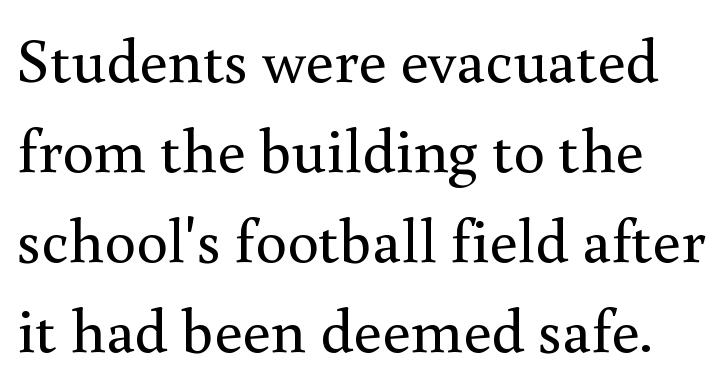
Honestly, the letter spacing is just normal — you wouldn't notice it. No extra ink here — the face is not bold. These lines sit exactly where default settings would place them. Proportional: the letters do not fall into vertical columns.
